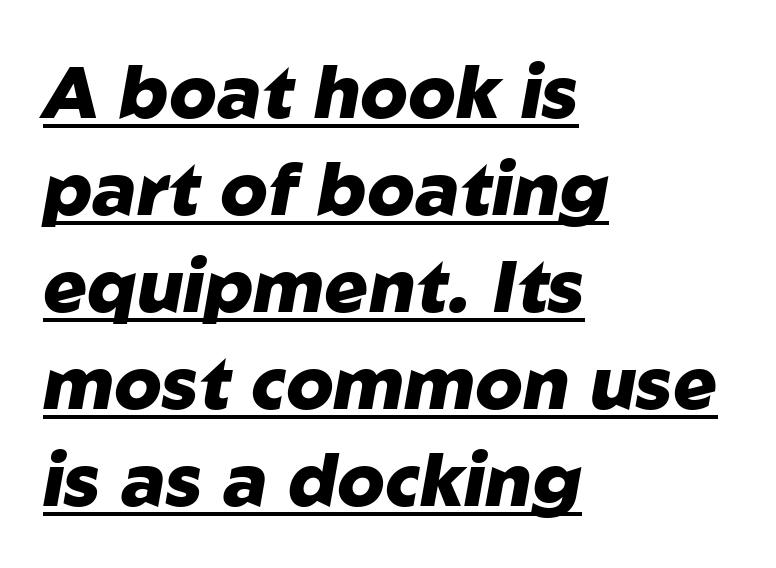
The image shows 73 px heavy type, italic (leaning right); set left-aligned, normal line spacing (1.33x), normal letter spacing, underlined; low stroke contrast and a medium x-height.
